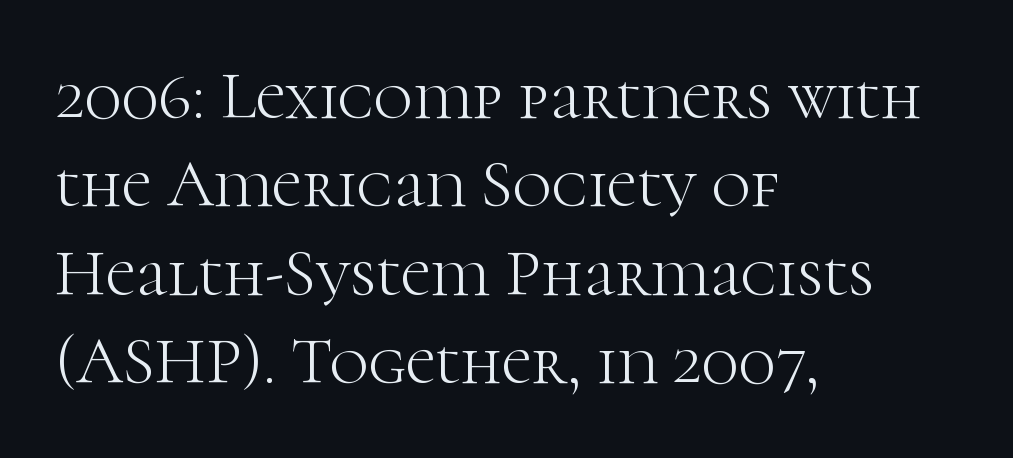
Q: Is the text bold? A: No.
Q: Is the text italic (slanted)? A: No, it is upright.
Q: Is the typeface a serif or a sans-serif typeface? A: Serif.
Q: Is the text underlined? A: No.
Q: How is the paragraph aligned? A: Left-aligned.
Q: Is the spacing between letters normal or unusually wide? A: Normal.
Q: Is the spacing between lines tight, normal or loose? A: Normal.
Q: Width (condensed, normal, or wide)? A: Normal.
Q: Stroke contrast? A: High.
Q: x-height? A: Medium.
Q: Monospaced? A: No.
